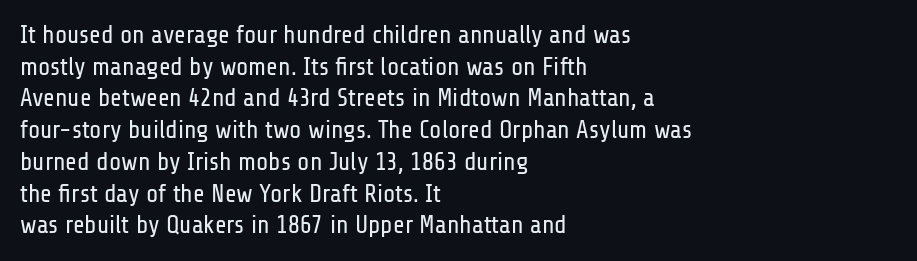
{"italic": "no", "bold": "no", "underline": "no", "align": "left", "line_spacing": "normal", "line_spacing_ratio": 1.27, "letter_spacing": "normal", "letter_spacing_em": 0.0, "glyph_px": 25}
